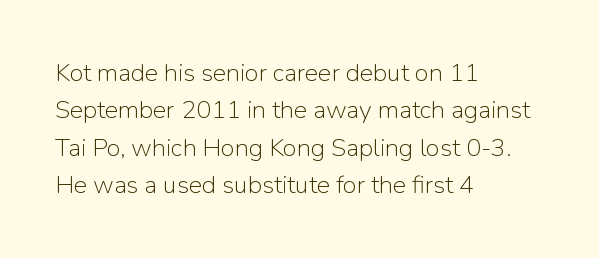
The image shows 25 px text type, upright; set left-aligned, normal line spacing (1.5x), normal letter spacing, not underlined.
